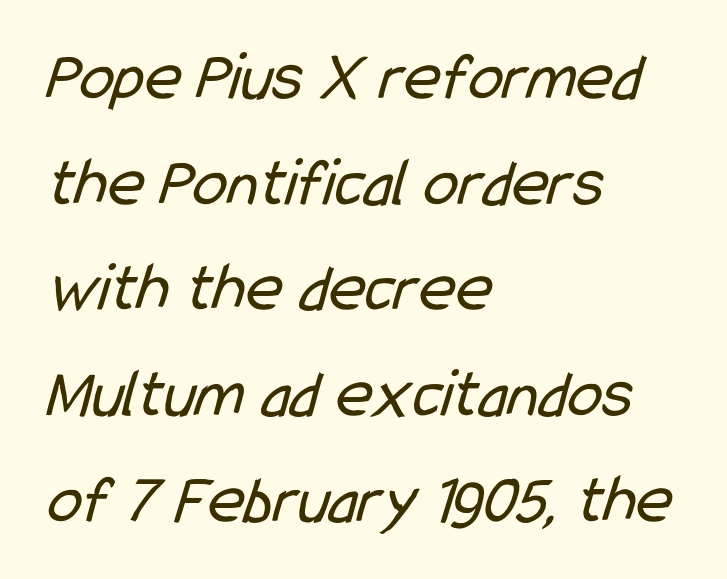
{"serif": "no", "bold": "no", "weight": "regular", "width": "condensed", "stroke_contrast": "low", "x_height": "medium", "monospaced": "no", "underline": "no", "align": "left", "line_spacing": "normal", "line_spacing_ratio": 1.51, "letter_spacing": "normal", "letter_spacing_em": 0.0, "glyph_px": 70}
